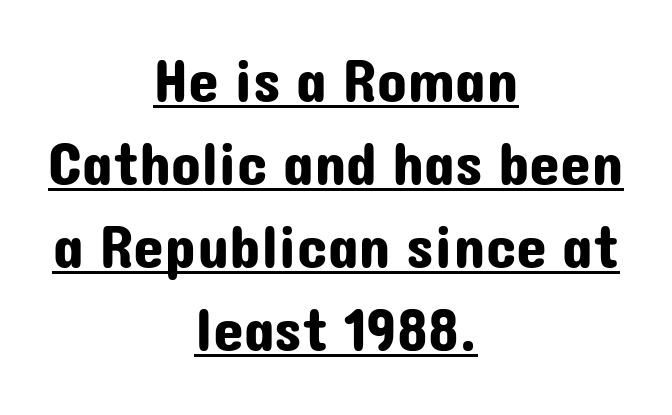
The image shows 62 px sans-serif type, upright; set centered, normal line spacing (1.34x), normal letter spacing, underlined; low stroke contrast and a medium x-height.
